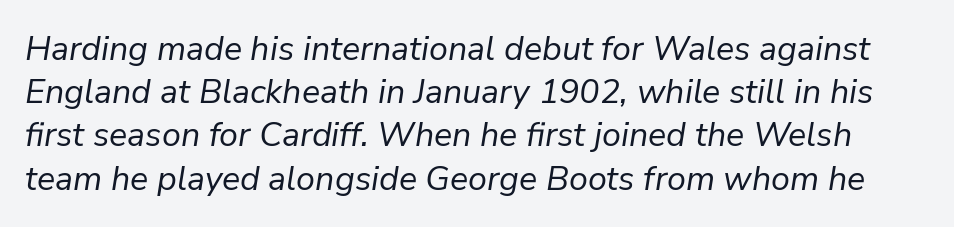
Q: Is the text bold? A: No.
Q: Is the text italic (slanted)? A: Yes, it leans right by about 9 degrees.
Q: Is the text underlined? A: No.
Q: Is the spacing between letters normal or unusually wide? A: Normal.
Q: Is the spacing between lines tight, normal or loose? A: Normal.
Q: Width (condensed, normal, or wide)? A: Normal.
Q: Stroke contrast? A: Low.
Q: x-height? A: Medium.
Q: Monospaced? A: No.
